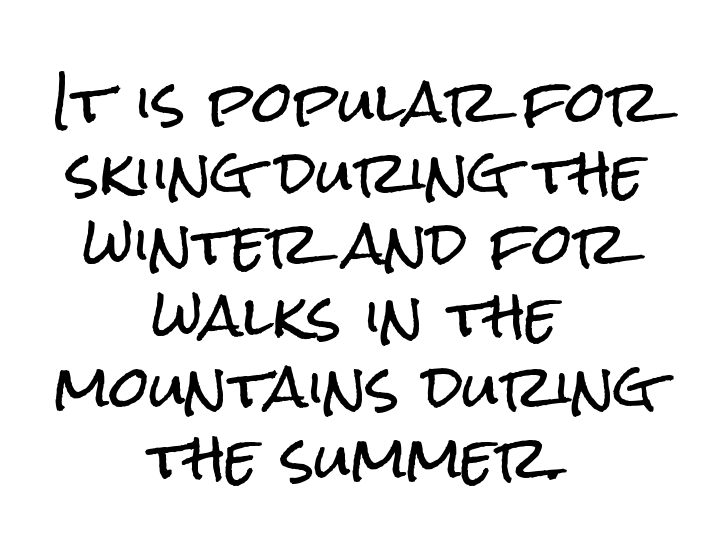
{"serif": "no", "italic": "no", "width": "condensed", "stroke_contrast": "low", "x_height": "medium", "monospaced": "no", "underline": "no", "align": "center", "line_spacing": "normal", "line_spacing_ratio": 1.25, "letter_spacing": "normal", "letter_spacing_em": 0.0, "glyph_px": 57}
